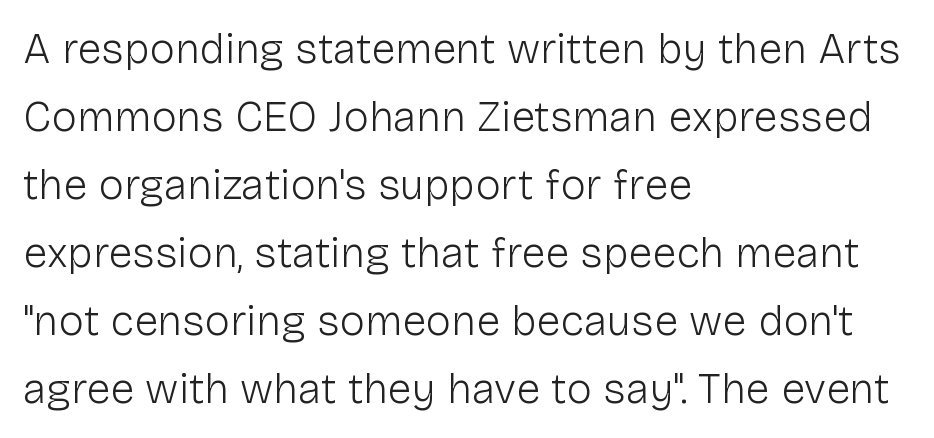
{"serif": "no", "italic": "no", "bold": "no", "weight": "light", "width": "normal", "stroke_contrast": "low", "x_height": "medium", "monospaced": "no", "underline": "no", "align": "left", "line_spacing": "normal", "line_spacing_ratio": 1.58, "letter_spacing": "normal", "letter_spacing_em": 0.0, "glyph_px": 43}
